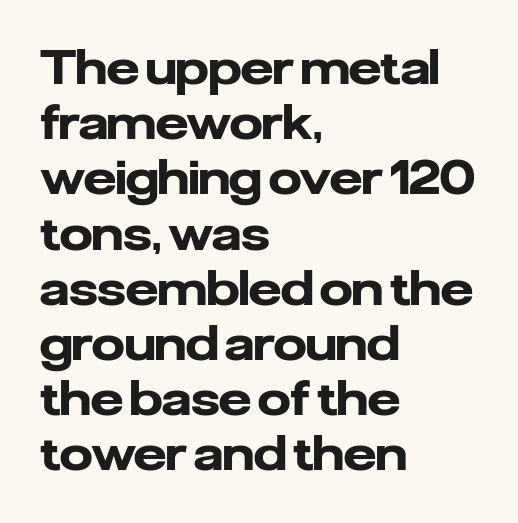
The image shows 46 px heavy sans-serif type, upright; set left-aligned, line spacing 1.2x, normal letter spacing, not underlined; low stroke contrast and a medium x-height.
